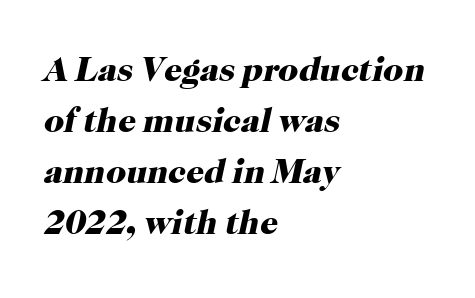
The image shows 35 px heavy serif type, italic (leaning right); set left-aligned, normal line spacing (1.46x), normal letter spacing, not underlined; high stroke contrast and a medium x-height.
